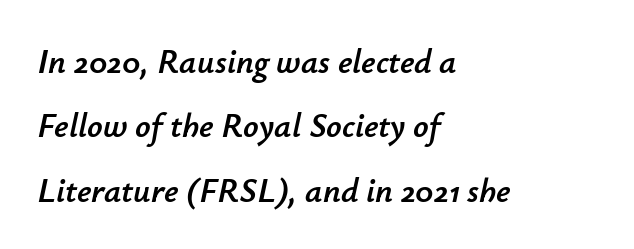
Casual observation: everything's shoved over to the left. Lines of text with bare space underneath. Quick note: italic. Short note: letters normally spaced. This sample has the flowing, uneven cadence of proportional lettering.
